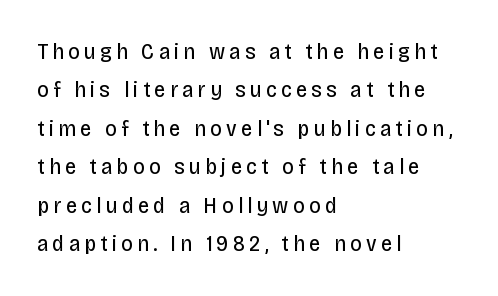
The image shows 23 px text type, upright; set left-aligned, normal line spacing (1.67x), not underlined.
